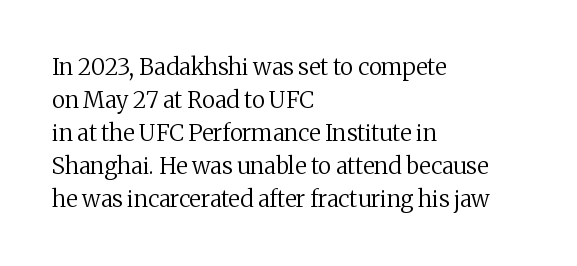
Honestly, the row spacing looks completely unremarkable. Caption: face not bold, strokes unweighted. Posture: vertical. This rendering features lettering with no underline. The setting favours the left margin, as ordinary paragraphs usually do.
